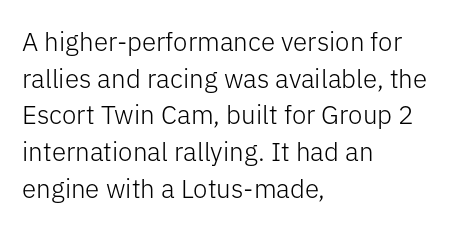
In CSS terms this would be text-align: left. The words here are not underlined. The font is comparable to plain body text, perhaps lighter. Every character sits straight up, as roman type does. The vertical gap from one line to the next is medium. Compared with typical body copy, the letter spacing here is the same.
